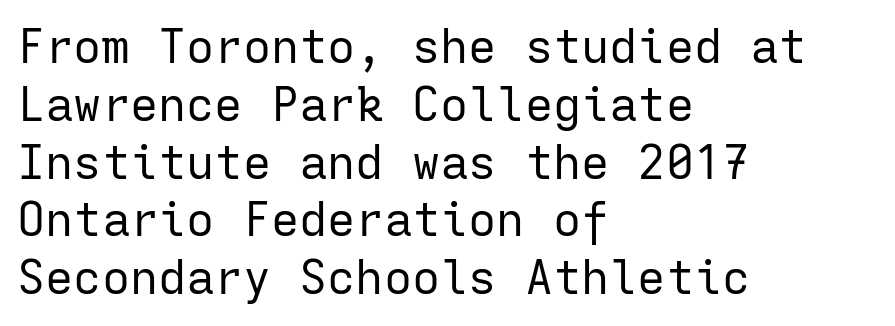
The lines are quadded left. Do the characters align in a grid? Yes, the font is monospaced. Bare-footed words on every line. Characters follow at the spacing the type designer built in. If you drew a line through each stem, it would be perfectly vertical. Typographically, this falls in the sans-serif category.
